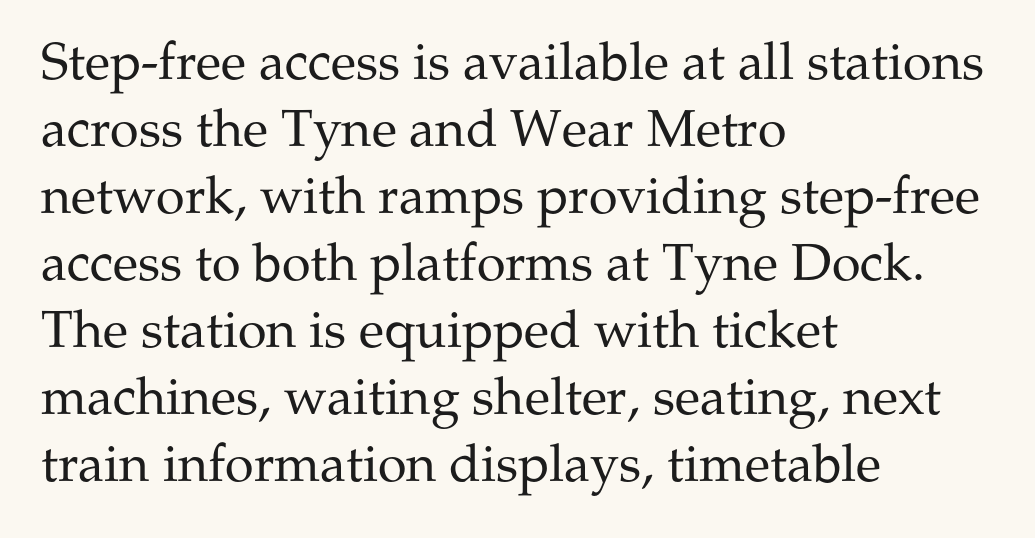
Q: Is the text bold? A: No.
Q: Is the text italic (slanted)? A: No, it is upright.
Q: Is the typeface a serif or a sans-serif typeface? A: Serif.
Q: Is the text underlined? A: No.
Q: How is the paragraph aligned? A: Left-aligned.
Q: Is the spacing between letters normal or unusually wide? A: Normal.
Q: Is the spacing between lines tight, normal or loose? A: Normal.
Q: Width (condensed, normal, or wide)? A: Normal.
Q: Stroke contrast? A: Medium.
Q: x-height? A: Medium.
Q: Monospaced? A: No.
